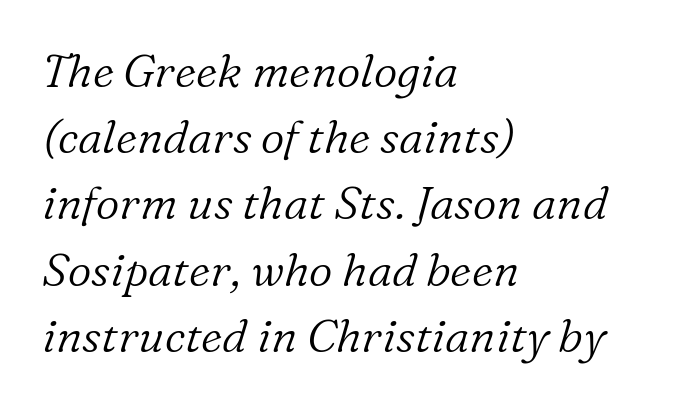
{"serif": "yes", "italic": "yes", "lean": "right", "slant_degrees": 16, "bold": "no", "weight": "light", "width": "normal", "stroke_contrast": "low", "x_height": "medium", "monospaced": "no", "underline": "no", "align": "left", "line_spacing": "normal", "line_spacing_ratio": 1.44, "letter_spacing": "normal", "letter_spacing_em": 0.0, "glyph_px": 46}
